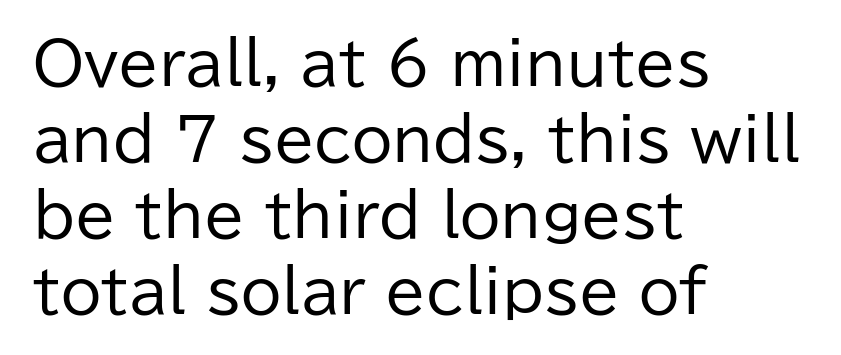
The image shows 59 px regular-weight sans-serif type, upright; set left-aligned, normal line spacing (1.29x), normal letter spacing, not underlined; low stroke contrast and a medium x-height.
